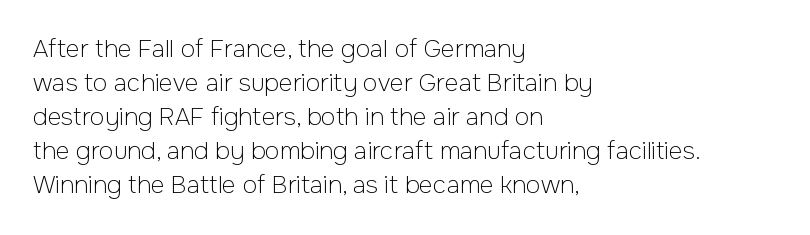
The image shows 24 px text type, upright; set left-aligned, normal line spacing (1.42x), normal letter spacing, not underlined.
